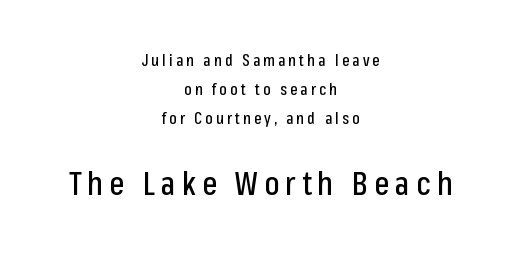
{"serif": "no", "italic": "no", "width": "condensed", "stroke_contrast": "low", "x_height": "medium", "monospaced": "no", "underline": "no", "align": "center", "line_spacing_ratio": 1.81, "larger_block": "second", "size_ratio": 2.0, "glyph_px": 32}
